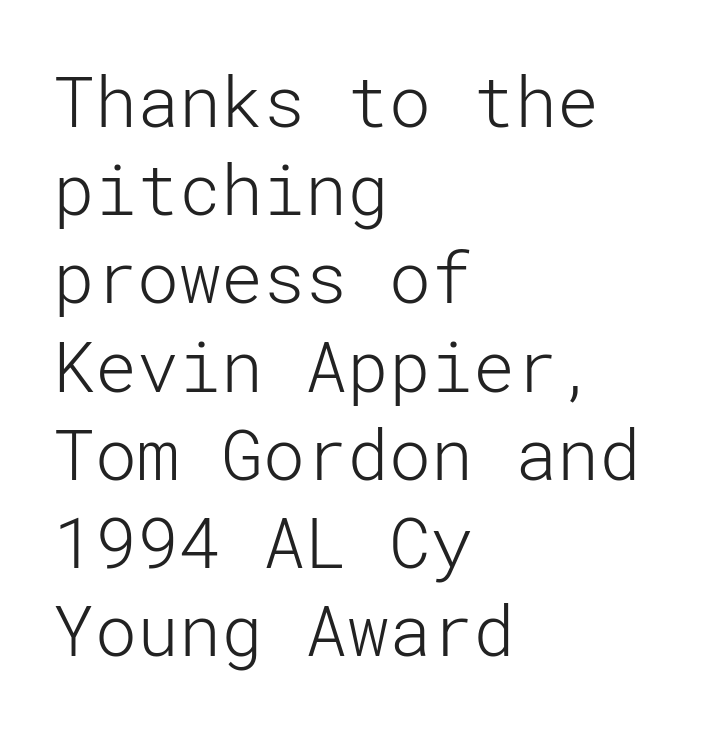
The image shows 70 px light sans-serif type, upright; set left-aligned, normal line spacing (1.26x), normal letter spacing, not underlined; low stroke contrast and a medium x-height.
